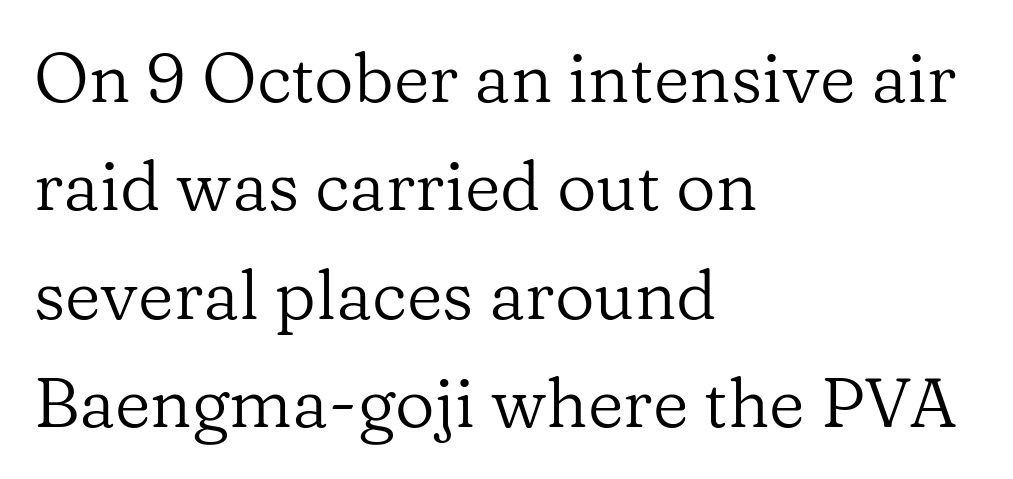
Q: Is the text bold? A: No.
Q: Is the text italic (slanted)? A: No, it is upright.
Q: Is the typeface a serif or a sans-serif typeface? A: Serif.
Q: Is the text underlined? A: No.
Q: How is the paragraph aligned? A: Left-aligned.
Q: Is the spacing between letters normal or unusually wide? A: Normal.
Q: Is the spacing between lines tight, normal or loose? A: Normal.
Q: Width (condensed, normal, or wide)? A: Normal.
Q: Stroke contrast? A: Low.
Q: x-height? A: Medium.
Q: Monospaced? A: No.
